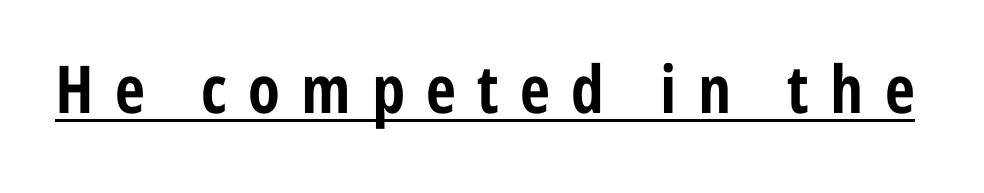
Varying glyph widths throughout — classic text-font behaviour. Typesetter's note: full bold, strokes at maximum text heaviness. Unlike a traditional serif, this face leaves its strokes unadorned. The typography opts for an upright posture over an oblique one. The tracking jumps out immediately: characters are airy and widely separated.
